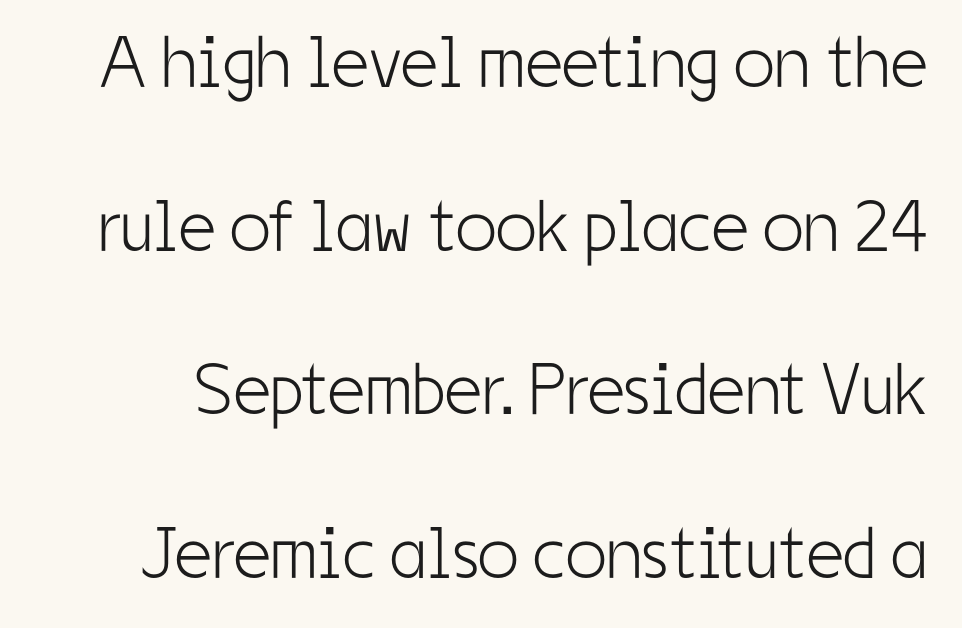
Descenders are the only things crossing below the line. The face looks like a standard text weight, possibly lighter. Serifs: no, the terminals of the letterforms are clean. Students, observe: this is what heavily led, spacious text looks like.
